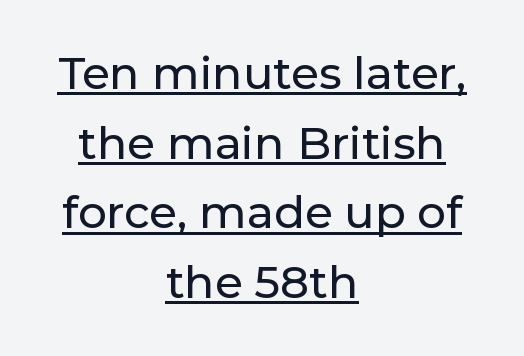
Regular leading. There is no visible air inserted between adjacent glyphs. The lettering holds an erect, upright posture throughout. To sum up the face: it is a sans, with no serifs. The typesetter chose a symmetrical, centered arrangement here. A typesetter would call this proportional, since set widths differ per character.
